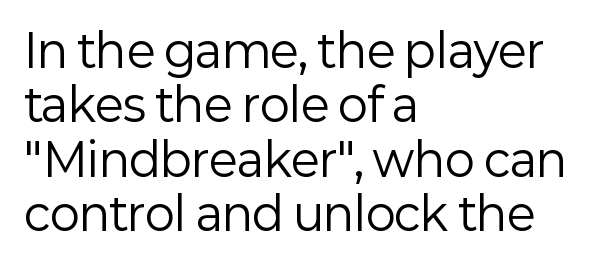
{"serif": "no", "italic": "no", "bold": "no", "weight": "regular", "width": "normal", "stroke_contrast": "low", "x_height": "medium", "monospaced": "no", "underline": "no", "align": "left", "line_spacing_ratio": 1.21, "letter_spacing": "normal", "letter_spacing_em": 0.0, "glyph_px": 45}
